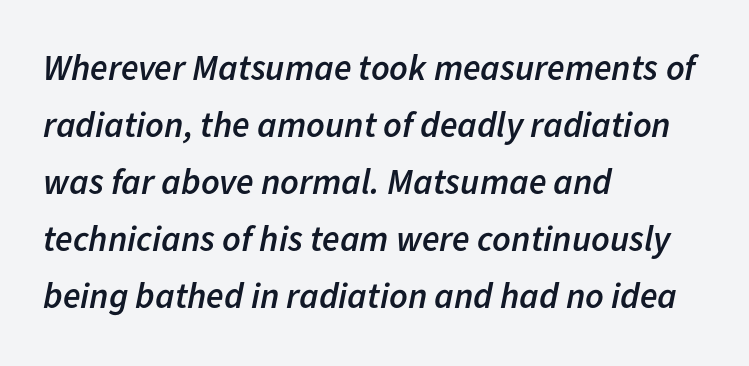
The image shows 36 px semibold type, italic (leaning right); set left-aligned, normal line spacing (1.58x), normal letter spacing, not underlined; low stroke contrast and a medium x-height.
